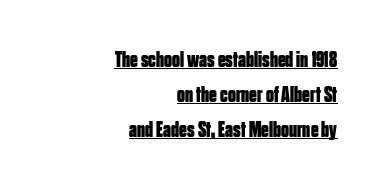
Notice how the passage keeps a crisp vertical edge on the right only. This block has exactly the height ordinary leading produces. A full-strength bold gives these letters their thick strokes. The lettering is marked with a stroke running underneath it. Is there any slant? The stems are plumb.
